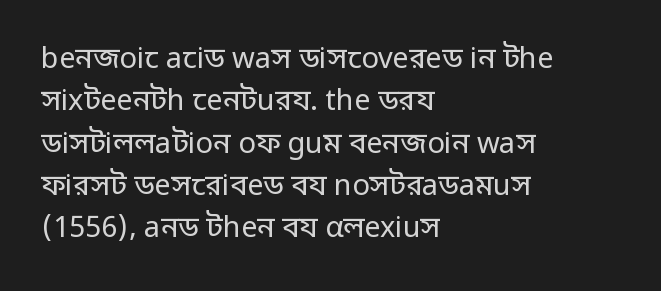
The image shows 29 px regular-weight sans-serif type, upright; set left-aligned, normal line spacing (1.46x), normal letter spacing, not underlined; low stroke contrast and a medium x-height.
